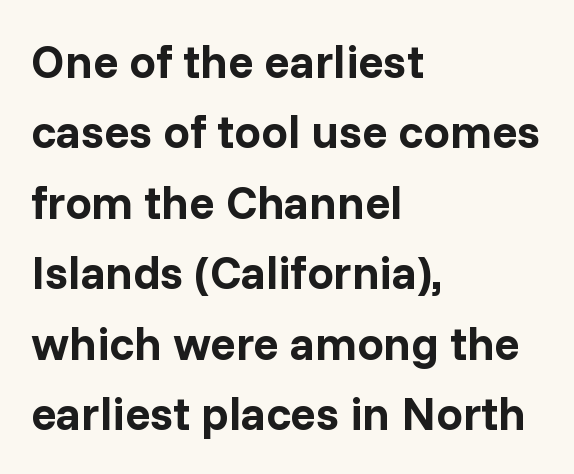
Casual observation: everything's shoved over to the left. Ascenders rise straight up at ninety degrees. The passage shown is typed in a proportional face where columns would drift. Note: no serifs on the glyphs.
